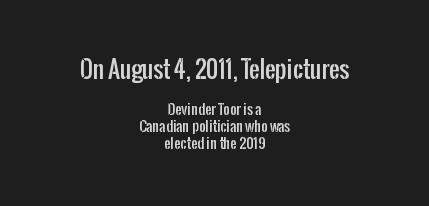
The image shows 23 px text type, upright; set centered, line spacing 1.23x, normal letter spacing, not underlined; the first (top) block is 1.64x larger.
